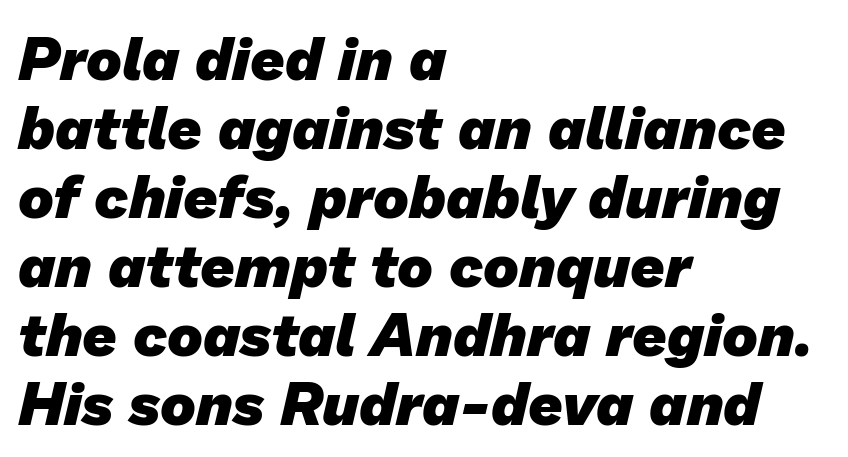
The foot of each line stays bare and open. Notice how descenders almost collide with the ascenders below — that's tight leading. Character widths vary here, with narrow letters taking less room than wide ones. Look at the tracking — it's just the regular setting, nothing added.
